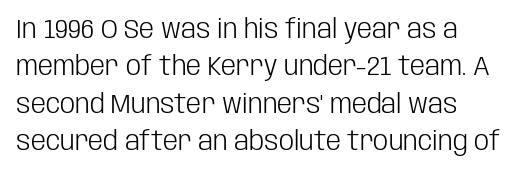
{"italic": "no", "bold": "no", "underline": "no", "align": "left", "line_spacing": "normal", "line_spacing_ratio": 1.38, "letter_spacing": "normal", "letter_spacing_em": 0.0, "glyph_px": 27}
